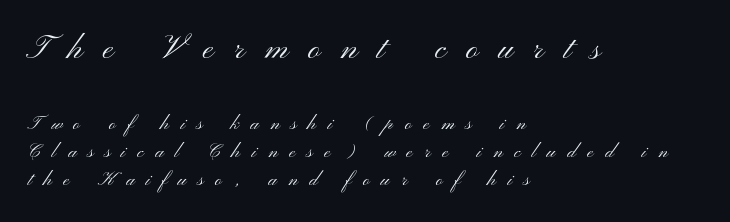
I'd call this a sans setting — the letters go barefoot. These lines have a slow, spaced-out rhythm from letter to letter. Summary of weight: not heavy and not bold. Each row of text sits above clean, open space. Compare the two chunks: the upper has the greater cap height.
